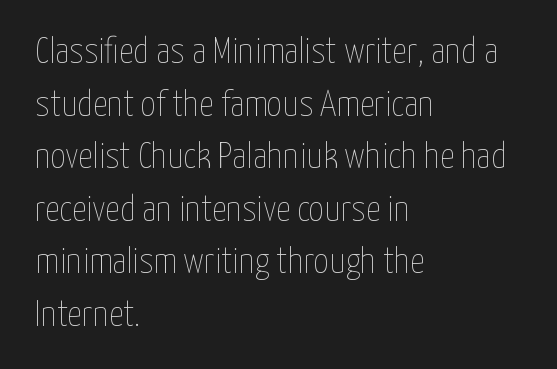
A bare baseline throughout the passage. Spacing verdict: proportional, widths tailored to each character. Characters follow at the spacing the type designer built in. Vertically, the passage feels balanced, rows spaced as you'd expect.
